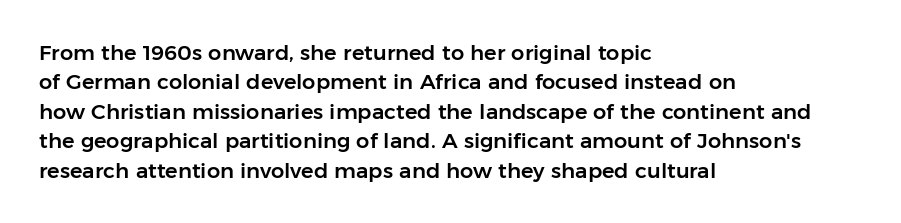
Q: Is the text italic (slanted)? A: No, it is upright.
Q: Is the text underlined? A: No.
Q: How is the paragraph aligned? A: Left-aligned.
Q: Is the spacing between letters normal or unusually wide? A: Normal.
Q: Is the spacing between lines tight, normal or loose? A: Normal.
